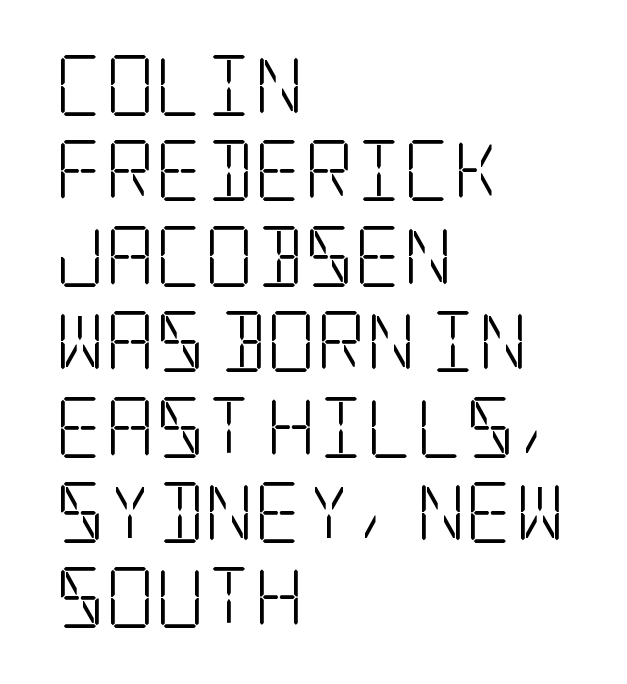
{"serif": "yes", "italic": "no", "bold": "no", "weight": "light", "width": "condensed", "stroke_contrast": "low", "x_height": "large", "underline": "no", "align": "left", "line_spacing": "normal", "line_spacing_ratio": 1.4, "letter_spacing": "normal", "letter_spacing_em": 0.0, "glyph_px": 61}
